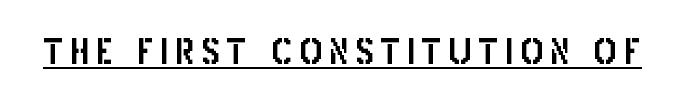
Nope, not italic — everything's standing straight. The passage shown is underscored from start to finish. Is this a fixed-width face? No — the glyphs have proportional, varying widths. Nope, no serifs anywhere on these letters.
